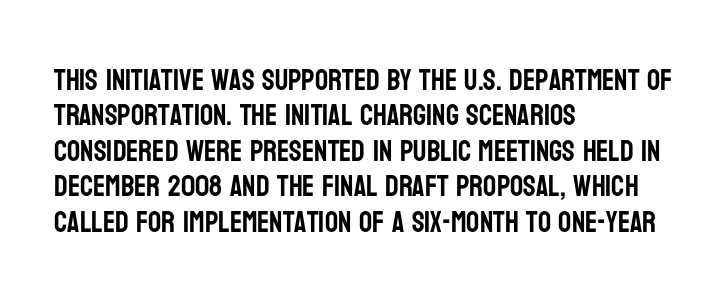
Alignment: flush left. Is this a sans? Yes — the strokes have no serifs. These lines were composed using upright roman letters. The tracking reads as untouched default to a designer's eye. The rendering uses natural spacing where letterforms have individual widths.
